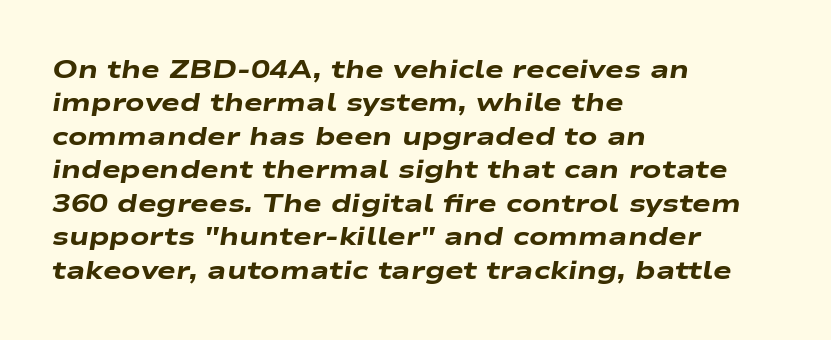
{"italic": "yes", "lean": "right", "slant_degrees": 9, "bold": "yes", "underline": "no", "align": "left", "line_spacing": "normal", "line_spacing_ratio": 1.34, "letter_spacing": "normal", "letter_spacing_em": 0.0, "glyph_px": 25}
